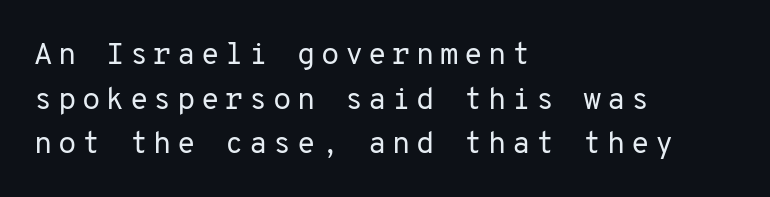
{"serif": "no", "italic": "no", "bold": "no", "weight": "regular", "width": "normal", "stroke_contrast": "low", "x_height": "medium", "monospaced": "yes", "underline": "no", "align": "left", "line_spacing": "normal", "line_spacing_ratio": 1.49, "glyph_px": 30}
